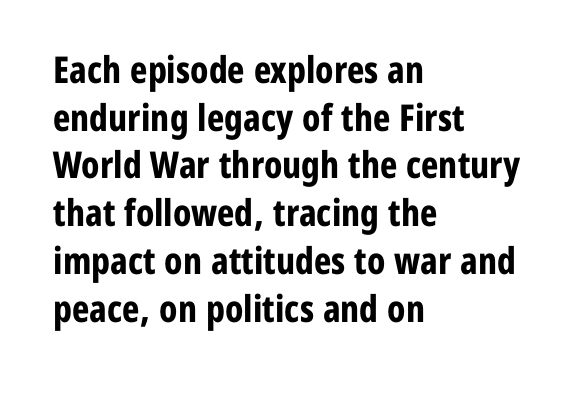
Its strokes are broad and dark, the hallmark of bold type. Has an underline been added? It has not. You could not count columns in this text — the font is proportionally spaced. Line beginnings align vertically; line endings do not. The letters stand upright; this is a roman face. Nothing unusual about the tracking: characters are spaced as the font intends.
